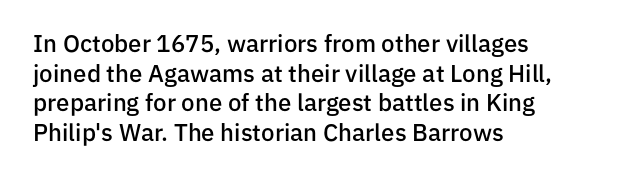
Q: Is the text bold? A: Semi-bold.
Q: Is the text italic (slanted)? A: No, it is upright.
Q: Is the text underlined? A: No.
Q: How is the paragraph aligned? A: Left-aligned.
Q: Is the spacing between letters normal or unusually wide? A: Normal.
